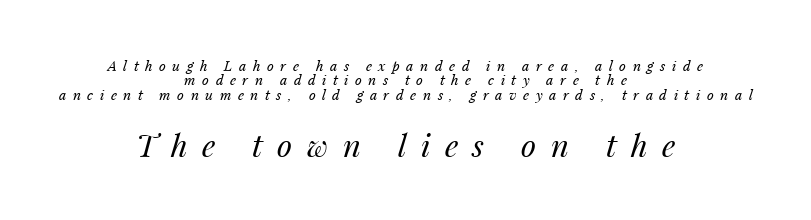
{"italic": "yes", "lean": "right", "slant_degrees": 14, "bold": "no", "weight": "regular", "width": "normal", "stroke_contrast": "medium", "x_height": "medium", "monospaced": "no", "underline": "no", "align": "center", "line_spacing": "tight", "line_spacing_ratio": 1.02, "letter_spacing": "wide", "letter_spacing_em": 0.47, "larger_block": "second", "size_ratio": 2.21, "glyph_px": 31}
